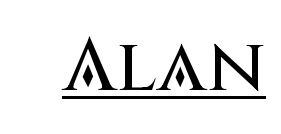
{"serif": "no", "italic": "no", "width": "normal", "stroke_contrast": "medium", "x_height": "large", "monospaced": "no", "underline": "yes", "letter_spacing": "normal", "letter_spacing_em": 0.0, "glyph_px": 75}
